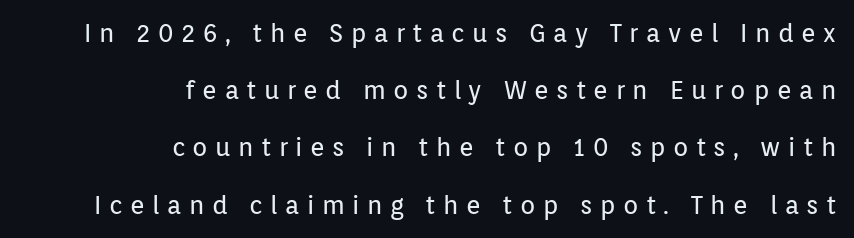
Caption: expanded tracking, letters set apart. The vertical gap from one line to the next is large. Counters stay open thanks to moderate or lighter strokes. You can tell it's not italic because the verticals are truly vertical. The paragraph has a hard right edge and a soft left edge.
